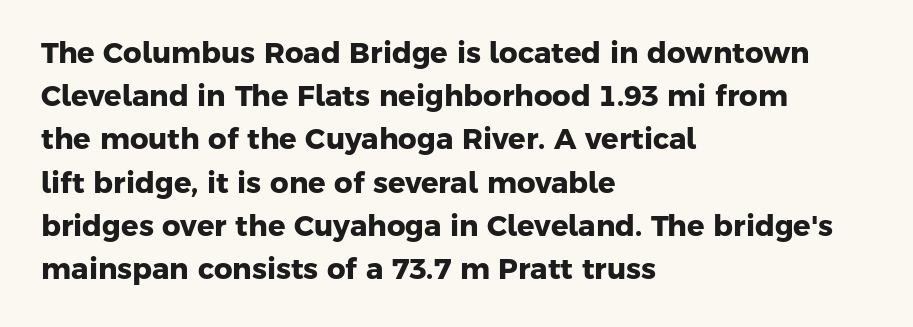
Default kerning and tracking; the words read as compact shapes. Does the copy run flush right? No — it runs flush left. Quick note: underline off. The rendering uses a bold face; every stroke is thick and dark.
